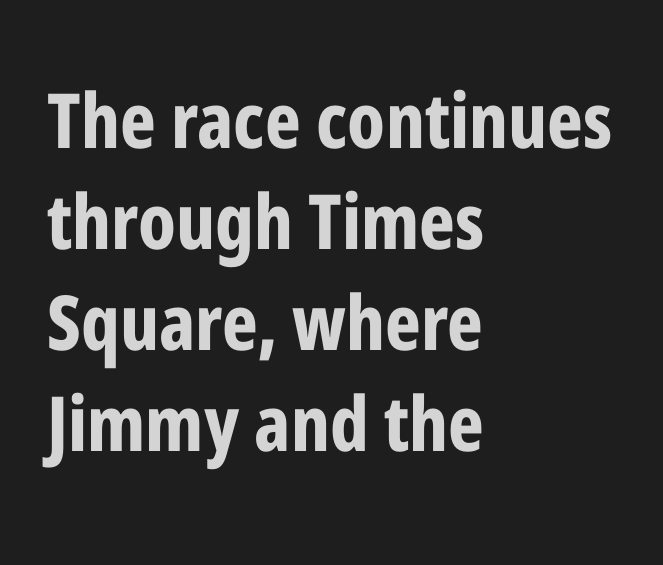
{"serif": "no", "italic": "no", "bold": "yes", "weight": "bold", "width": "condensed", "stroke_contrast": "low", "x_height": "medium", "monospaced": "no", "underline": "no", "align": "left", "line_spacing": "normal", "line_spacing_ratio": 1.33, "letter_spacing": "normal", "letter_spacing_em": 0.0, "glyph_px": 76}
